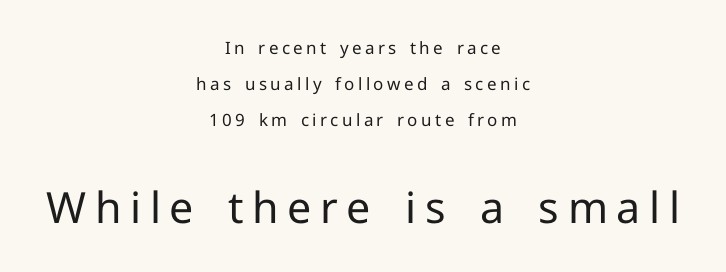
Just letters on the line, the space beneath them empty. Check where the strokes stop: nothing finishes them off — pure sans. Vertically, the passage feels expansive, rows floating well apart. Nothing heavy about these letters — not bold at all. The later block is typeset at a bigger size than the earlier block.
